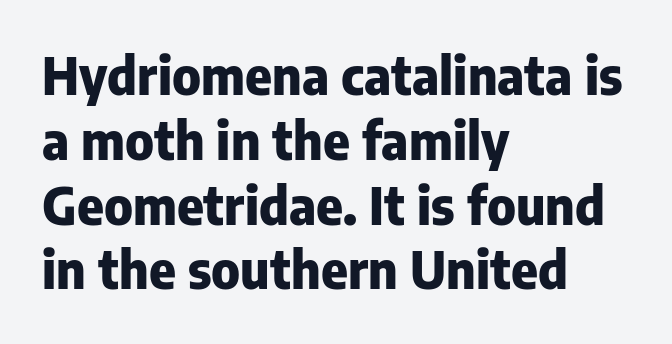
Q: Is the text bold? A: Yes.
Q: Is the text italic (slanted)? A: No, it is upright.
Q: Is the typeface a serif or a sans-serif typeface? A: Sans-serif.
Q: Is the text underlined? A: No.
Q: How is the paragraph aligned? A: Left-aligned.
Q: Is the spacing between letters normal or unusually wide? A: Normal.
Q: Is the spacing between lines tight, normal or loose? A: Normal.
Q: Width (condensed, normal, or wide)? A: Normal.
Q: Stroke contrast? A: Low.
Q: x-height? A: Medium.
Q: Monospaced? A: No.
